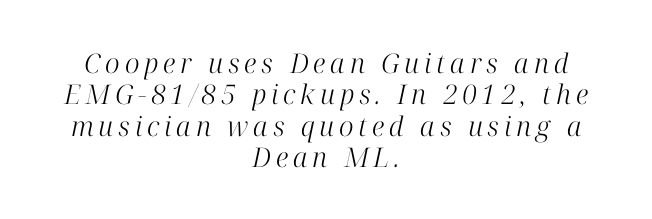
Q: Is the text bold? A: No.
Q: Is the text italic (slanted)? A: Yes, it leans right by about 12 degrees.
Q: Is the text underlined? A: No.
Q: How is the paragraph aligned? A: Centered.
